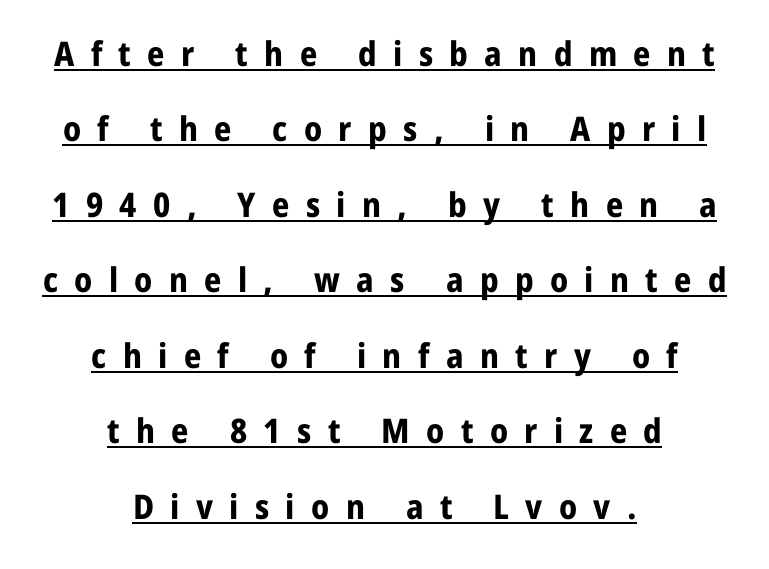
Q: Is the text bold? A: Yes.
Q: Is the text italic (slanted)? A: No, it is upright.
Q: Is the typeface a serif or a sans-serif typeface? A: Sans-serif.
Q: Is the text underlined? A: Yes.
Q: How is the paragraph aligned? A: Centered.
Q: Is the spacing between letters normal or unusually wide? A: Unusually wide.
Q: Is the spacing between lines tight, normal or loose? A: Loose.
Q: Width (condensed, normal, or wide)? A: Normal.
Q: Stroke contrast? A: Low.
Q: x-height? A: Medium.
Q: Monospaced? A: No.
